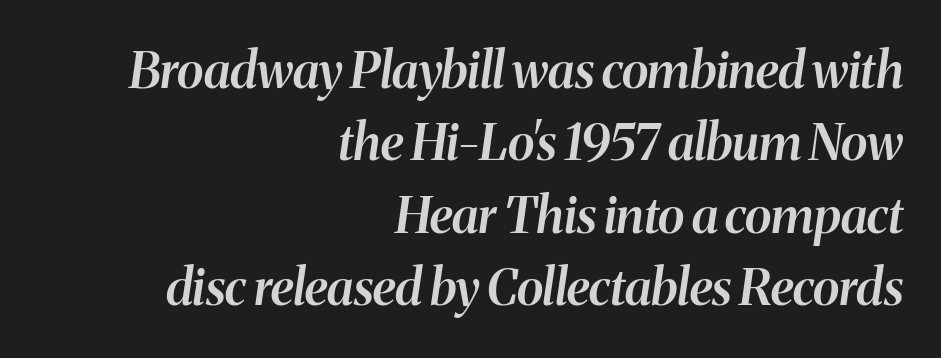
The image shows 50 px semibold type, italic (leaning right); set right-aligned, normal line spacing (1.45x), normal letter spacing, not underlined; medium stroke contrast and a medium x-height.
